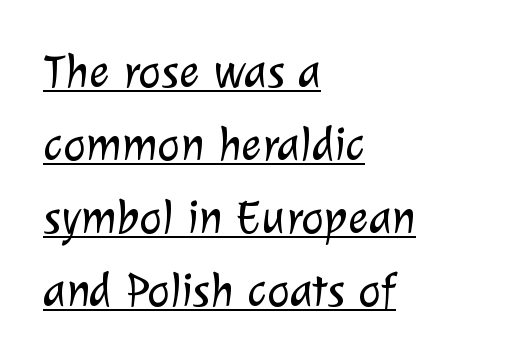
Regular leading. The sample's only ornament is a line tracing under the words. The face used here is proportionally spaced, like ordinary book or web type. You could call the tracking neutral — neither tight nor loose. Serifs: no, the terminals of the letterforms are clean. If you drew a ruler down the left edge, every line would touch it.
